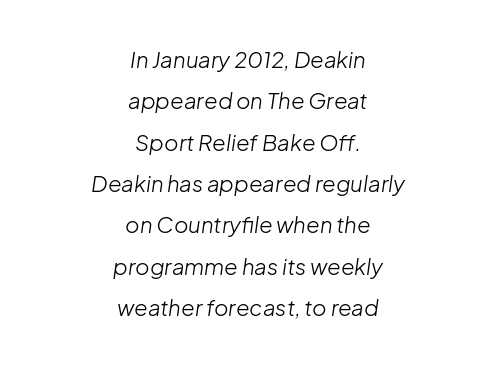
{"italic": "yes", "lean": "right", "slant_degrees": 8, "bold": "no", "underline": "no", "align": "center", "line_spacing_ratio": 1.88, "letter_spacing": "normal", "letter_spacing_em": 0.0, "glyph_px": 22}
